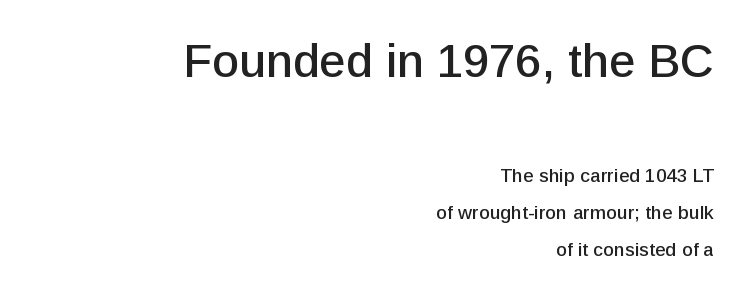
The image shows 47 px sans-serif type, upright; set right-aligned, loose line spacing (1.96x), normal letter spacing, not underlined; the first (top) block is 2.47x larger; low stroke contrast and a medium x-height.
